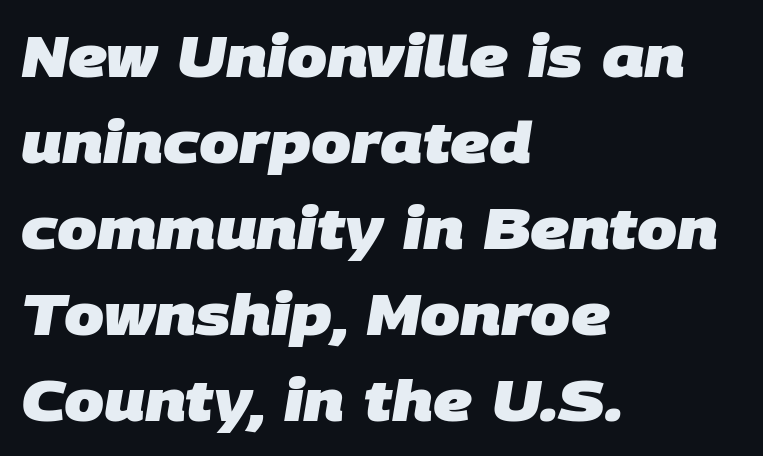
{"serif": "no", "bold": "yes", "weight": "heavy", "width": "normal", "stroke_contrast": "low", "x_height": "large", "monospaced": "no", "underline": "no", "align": "left", "line_spacing": "normal", "line_spacing_ratio": 1.51, "letter_spacing": "normal", "letter_spacing_em": 0.0, "glyph_px": 57}
